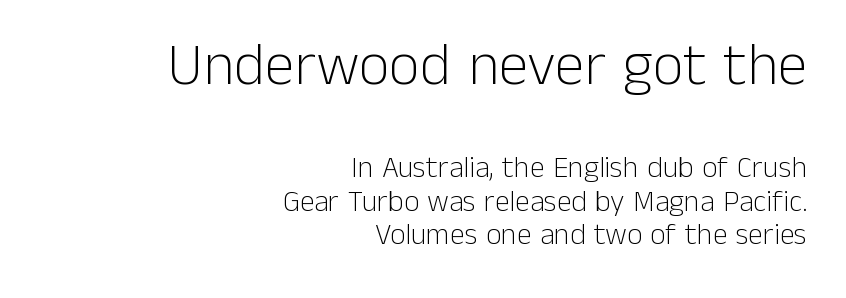
Ordinary non-slanted type is in use. If you squint, the top block still reads clearly — it's the larger of the two. Compared with typical body copy, the letter spacing here is the same. A student would call this right alignment; a typographer would say flush right, rag left.
